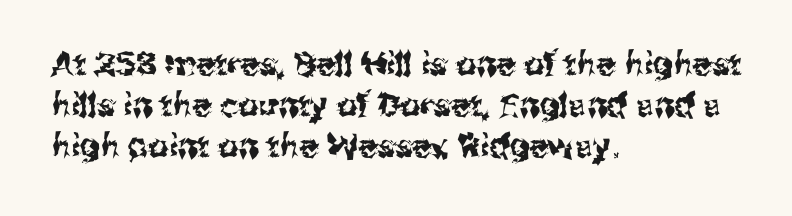
The image shows 32 px sans-serif type, upright; set left-aligned, normal line spacing (1.28x), normal letter spacing, not underlined; medium stroke contrast and a medium x-height.
